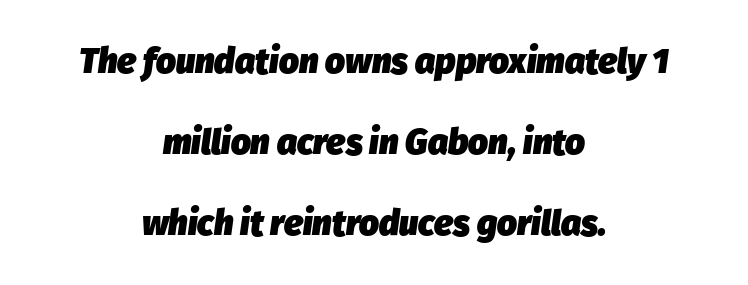
One-word summary of the alignment: center. A full-strength bold gives these letters their thick strokes. These lines were composed using italics. The letters advance in unequal steps, a hallmark of proportional type. Check the space under the baseline: it is left empty.
